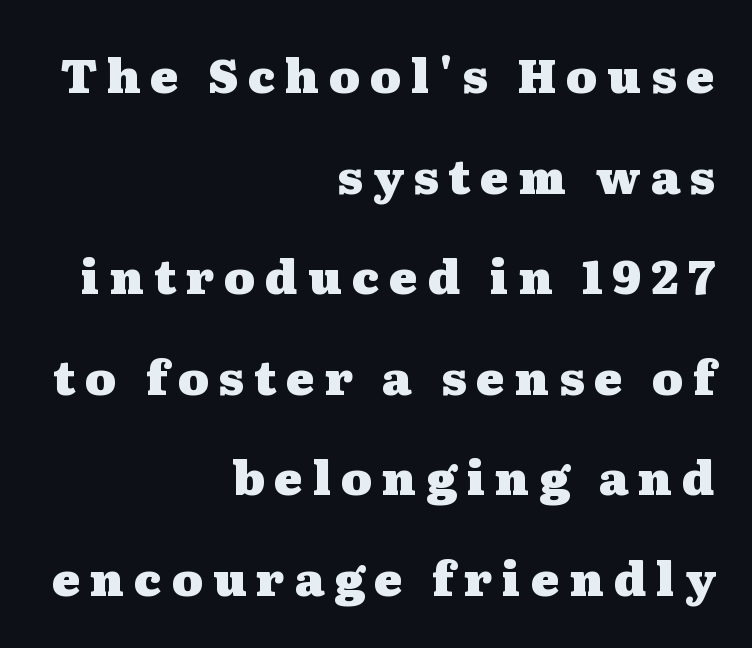
{"serif": "yes", "italic": "no", "bold": "yes", "weight": "heavy", "width": "wide", "stroke_contrast": "medium", "x_height": "medium", "monospaced": "no", "underline": "no", "align": "right", "line_spacing": "loose", "line_spacing_ratio": 2.14, "letter_spacing": "wide", "letter_spacing_em": 0.21, "glyph_px": 47}
